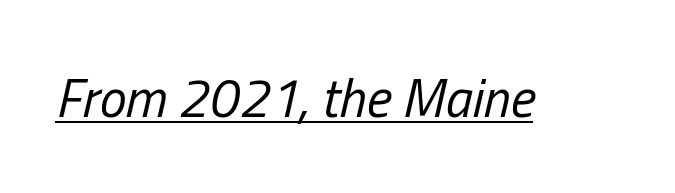
Summary of weight: not heavy and not bold. The face used here is proportionally spaced, like ordinary book or web type. Does a line run under the words? Yes, clearly. In terms of letterspacing, this is plain default setting.
